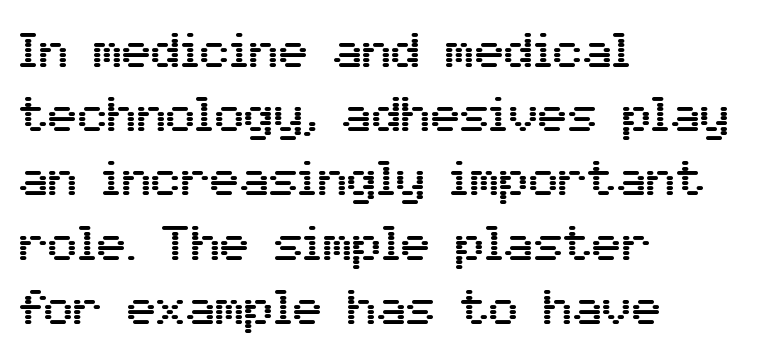
The image shows 49 px sans-serif type, upright; set left-aligned, normal line spacing (1.31x), normal letter spacing, not underlined; medium stroke contrast and a medium x-height.
